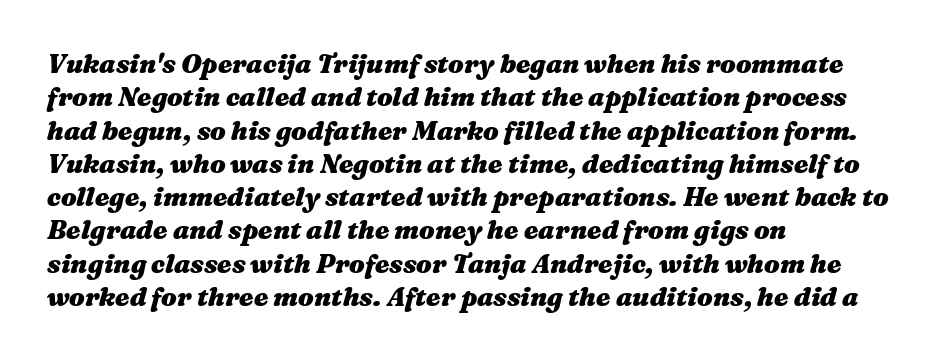
How heavy is the stroke? Heavy — this is a bold. Plain, unruled lines of type. This sample uses plain, unmodified letter spacing. The setting favours the left margin, as ordinary paragraphs usually do.
